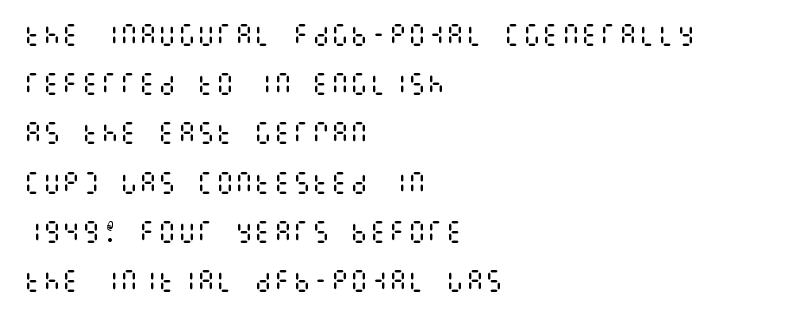
The image shows 24 px text type, upright; set left-aligned, loose line spacing (2.05x), normal letter spacing, not underlined.
